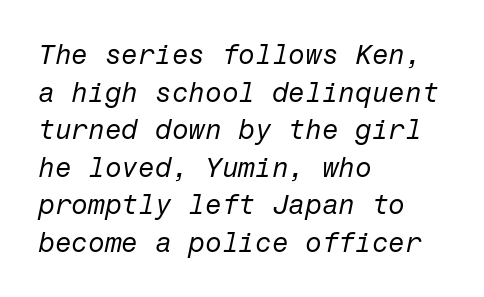
{"italic": "yes", "lean": "right", "slant_degrees": 12, "bold": "no", "underline": "no", "align": "left", "line_spacing": "normal", "line_spacing_ratio": 1.39, "letter_spacing": "normal", "letter_spacing_em": 0.0, "glyph_px": 27}
